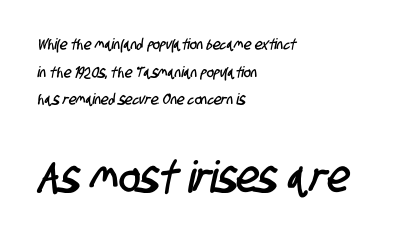
{"serif": "no", "width": "condensed", "stroke_contrast": "low", "x_height": "large", "monospaced": "no", "underline": "no", "align": "left", "line_spacing_ratio": 1.85, "letter_spacing": "normal", "letter_spacing_em": 0.0, "larger_block": "second", "size_ratio": 2.93, "glyph_px": 44}
